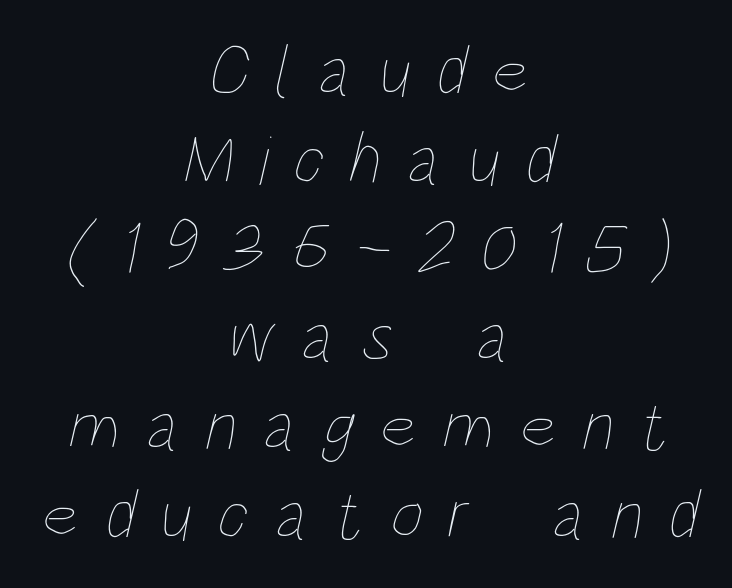
Q: Is the text bold? A: No.
Q: Is the text underlined? A: No.
Q: How is the paragraph aligned? A: Centered.
Q: Is the spacing between letters normal or unusually wide? A: Unusually wide.
Q: Is the spacing between lines tight, normal or loose? A: Normal.
Q: Width (condensed, normal, or wide)? A: Condensed.
Q: Stroke contrast? A: Low.
Q: x-height? A: Large.
Q: Monospaced? A: No.
